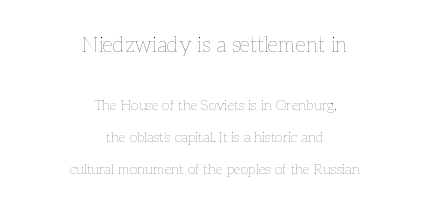
Q: Is the text bold? A: No.
Q: Is the text italic (slanted)? A: No, it is upright.
Q: Is the text underlined? A: No.
Q: How is the paragraph aligned? A: Centered.
Q: Is the spacing between letters normal or unusually wide? A: Normal.
Q: Is the spacing between lines tight, normal or loose? A: Loose.
Q: Which block of text is set in a larger size, the first (top) or the second (bottom)? A: The first (top) one.
